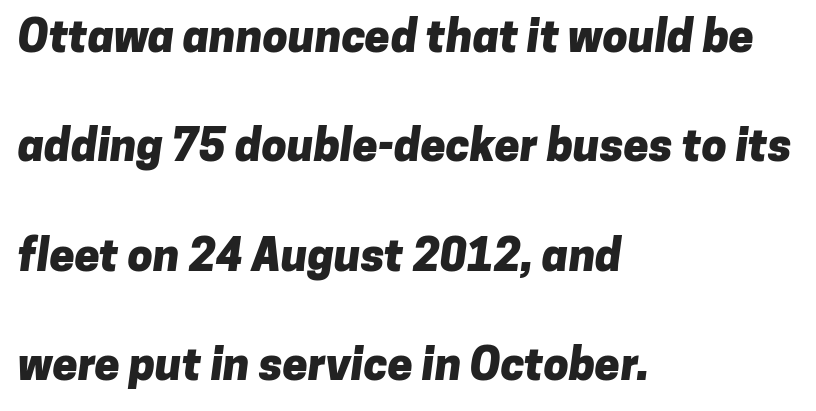
{"serif": "no", "bold": "yes", "weight": "heavy", "width": "normal", "stroke_contrast": "low", "x_height": "medium", "monospaced": "no", "underline": "no", "align": "left", "line_spacing": "loose", "line_spacing_ratio": 2.43, "letter_spacing": "normal", "letter_spacing_em": 0.0, "glyph_px": 45}
